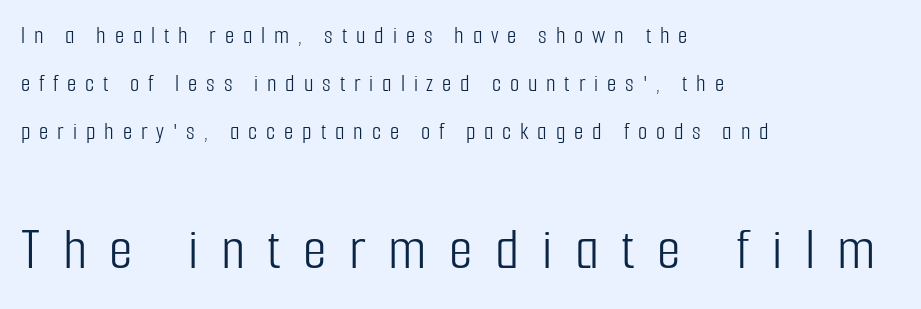
You could fit nearly another row in the gap between these rows. Which margin do the lines hug? The left one — the right edge is uneven. Think of a printed novel: that variable character pitch is what you see here. Font category for this specimen: sans-serif. Bare-footed words on every line. The lettering stays uniformly vertical, giving the passage a roman look.
